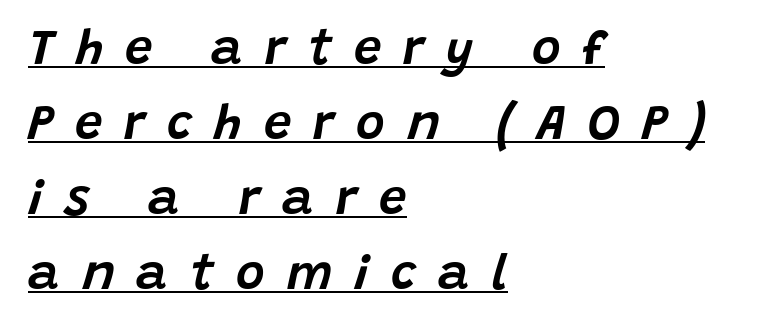
Q: Is the text italic (slanted)? A: Yes, it leans right by about 15 degrees.
Q: Is the text underlined? A: Yes.
Q: How is the paragraph aligned? A: Left-aligned.
Q: Is the spacing between letters normal or unusually wide? A: Unusually wide.
Q: Is the spacing between lines tight, normal or loose? A: Normal.
Q: Width (condensed, normal, or wide)? A: Normal.
Q: Stroke contrast? A: Low.
Q: x-height? A: Large.
Q: Monospaced? A: No.
